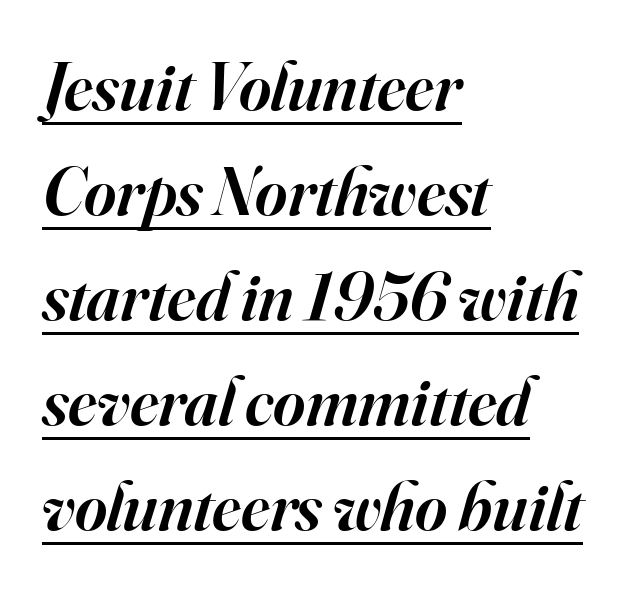
{"serif": "yes", "italic": "yes", "lean": "right", "slant_degrees": 16, "bold": "semi", "weight": "semibold", "width": "normal", "stroke_contrast": "high", "x_height": "small", "monospaced": "no", "underline": "yes", "align": "left", "line_spacing": "normal", "line_spacing_ratio": 1.52, "letter_spacing": "normal", "letter_spacing_em": 0.0, "glyph_px": 69}
